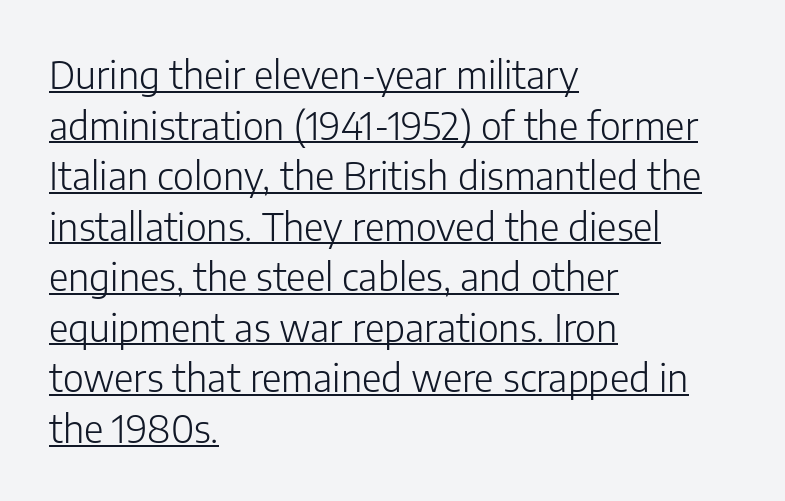
The image shows 38 px light sans-serif type, upright; set left-aligned, normal line spacing (1.33x), normal letter spacing, underlined; low stroke contrast and a medium x-height.
